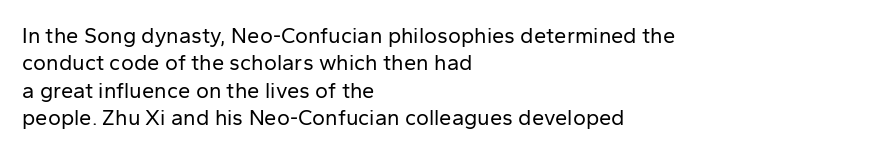
{"italic": "no", "bold": "no", "underline": "no", "align": "left", "line_spacing": "normal", "line_spacing_ratio": 1.25, "letter_spacing": "normal", "letter_spacing_em": 0.0, "glyph_px": 22}
